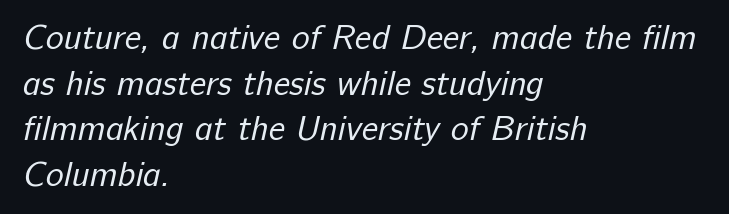
Q: Is the text bold? A: No.
Q: Is the typeface a serif or a sans-serif typeface? A: Sans-serif.
Q: Is the text underlined? A: No.
Q: How is the paragraph aligned? A: Left-aligned.
Q: Is the spacing between letters normal or unusually wide? A: Normal.
Q: Is the spacing between lines tight, normal or loose? A: Normal.
Q: Width (condensed, normal, or wide)? A: Normal.
Q: Stroke contrast? A: Low.
Q: x-height? A: Medium.
Q: Monospaced? A: No.
